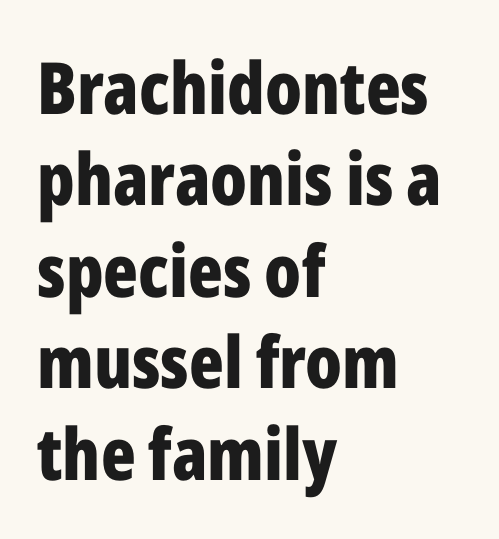
Q: Is the text bold? A: Yes.
Q: Is the text italic (slanted)? A: No, it is upright.
Q: Is the typeface a serif or a sans-serif typeface? A: Sans-serif.
Q: Is the text underlined? A: No.
Q: How is the paragraph aligned? A: Left-aligned.
Q: Is the spacing between letters normal or unusually wide? A: Normal.
Q: Is the spacing between lines tight, normal or loose? A: Normal.
Q: Width (condensed, normal, or wide)? A: Condensed.
Q: Stroke contrast? A: Low.
Q: x-height? A: Medium.
Q: Monospaced? A: No.
